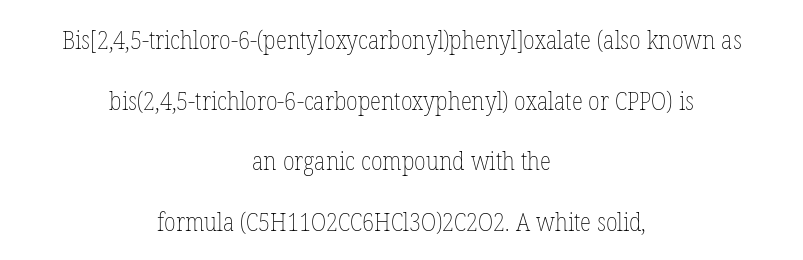
The image shows 26 px text type, upright; set centered, loose line spacing (2.33x), normal letter spacing, not underlined.
